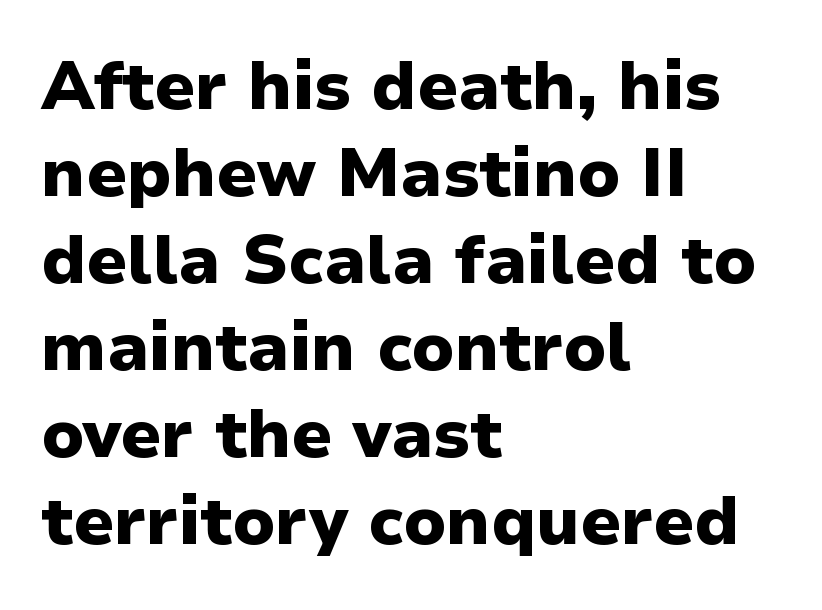
The image shows 67 px heavy sans-serif type, upright; set left-aligned, normal line spacing (1.3x), normal letter spacing, not underlined; low stroke contrast and a medium x-height.
